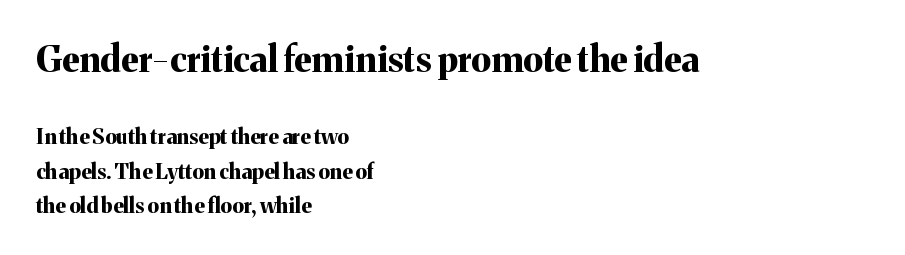
Q: Is the text bold? A: Yes.
Q: Is the text italic (slanted)? A: No, it is upright.
Q: Is the typeface a serif or a sans-serif typeface? A: Serif.
Q: Is the text underlined? A: No.
Q: How is the paragraph aligned? A: Left-aligned.
Q: Is the spacing between letters normal or unusually wide? A: Normal.
Q: Is the spacing between lines tight, normal or loose? A: Normal.
Q: Which block of text is set in a larger size, the first (top) or the second (bottom)? A: The first (top) one.
Q: Width (condensed, normal, or wide)? A: Normal.
Q: Stroke contrast? A: Medium.
Q: x-height? A: Medium.
Q: Monospaced? A: No.
